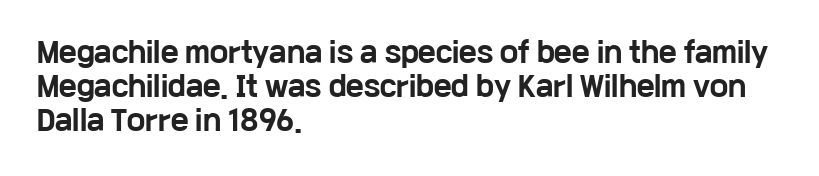
The image shows 27 px bold type, upright; set left-aligned, normal line spacing (1.26x), normal letter spacing, not underlined.
